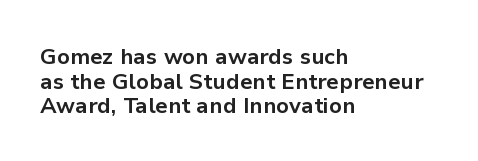
Q: Is the text bold? A: Yes.
Q: Is the text italic (slanted)? A: No, it is upright.
Q: Is the text underlined? A: No.
Q: How is the paragraph aligned? A: Left-aligned.
Q: Is the spacing between letters normal or unusually wide? A: Normal.
Q: Is the spacing between lines tight, normal or loose? A: Tight.
